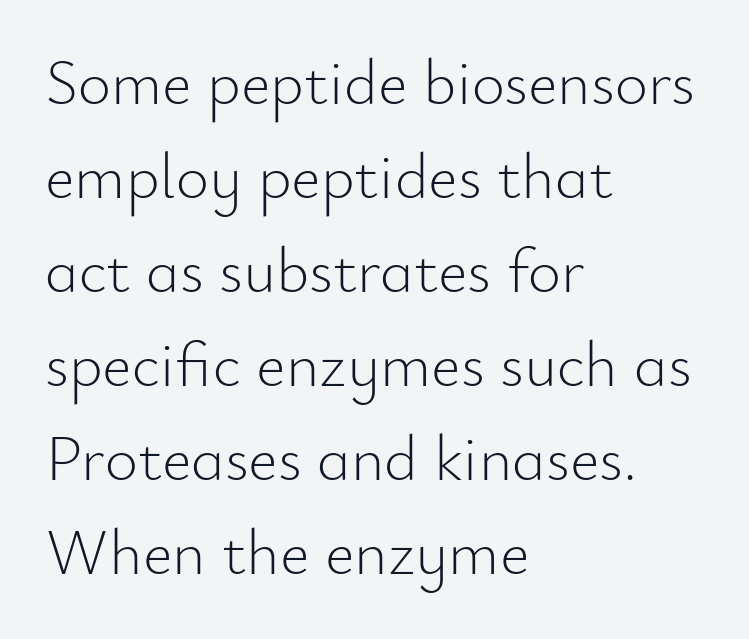
The image shows 64 px light sans-serif type, upright; set left-aligned, normal line spacing (1.47x), normal letter spacing, not underlined; low stroke contrast and a small x-height.
